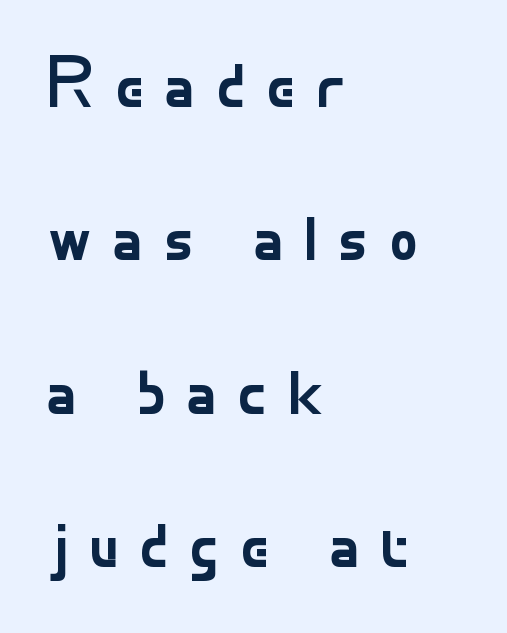
Q: Is the text bold? A: No.
Q: Is the text italic (slanted)? A: No, it is upright.
Q: Is the typeface a serif or a sans-serif typeface? A: Sans-serif.
Q: Is the text underlined? A: No.
Q: How is the paragraph aligned? A: Left-aligned.
Q: Is the spacing between letters normal or unusually wide? A: Unusually wide.
Q: Is the spacing between lines tight, normal or loose? A: Loose.
Q: Width (condensed, normal, or wide)? A: Normal.
Q: Stroke contrast? A: Low.
Q: x-height? A: Small.
Q: Monospaced? A: No.
